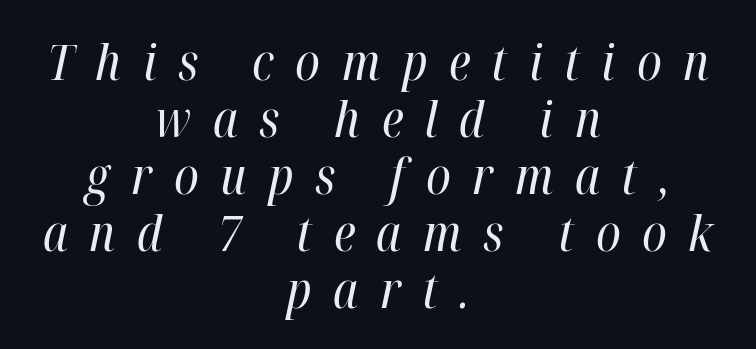
No letter is thick-stroked: the sample isn't bold. The compositor balanced each line on the midline. Descenders are the only things crossing below the line. Looks like regular typesetting: each glyph gets only the width it needs. The passage shown has open, widely tracked lettering throughout. Would a proofreader flag this as italicized? Yes.
